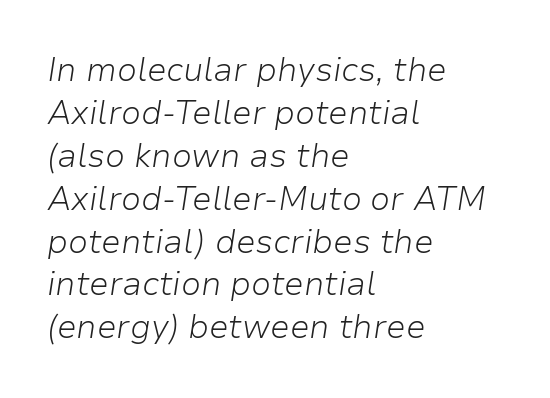
Just letters on the line, the space beneath them empty. Summary of weight: not heavy and not bold. This sample uses plain, unmodified letter spacing. A typesetter would call this proportional, since set widths differ per character. The designer left line spacing at the default. The paragraph has a hard left edge and a soft right edge.
